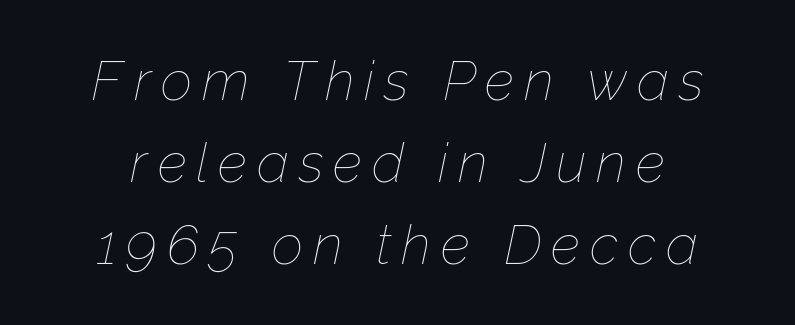
{"italic": "yes", "lean": "right", "slant_degrees": 12, "bold": "no", "weight": "thin", "width": "normal", "stroke_contrast": "low", "x_height": "medium", "monospaced": "no", "underline": "no", "line_spacing": "normal", "line_spacing_ratio": 1.49, "glyph_px": 55}
